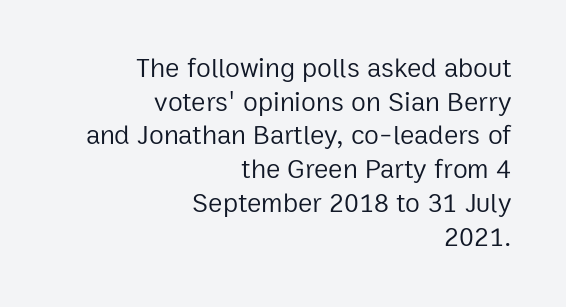
Only glyphs here, with clear space below each row. Tracking value appears to be zero — textbook default spacing. Reading down the column, the eye jumps a familiar distance to each next line. Is the block centered? No — it sits flush against the right margin. Weight: not bold — regular or lighter.
